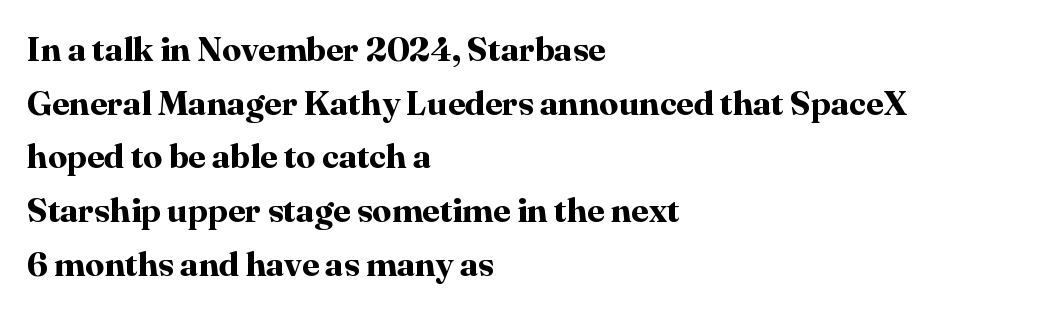
{"serif": "yes", "italic": "no", "bold": "yes", "weight": "bold", "width": "normal", "stroke_contrast": "high", "x_height": "medium", "monospaced": "no", "underline": "no", "align": "left", "line_spacing": "normal", "line_spacing_ratio": 1.58, "letter_spacing": "normal", "letter_spacing_em": 0.0, "glyph_px": 34}
